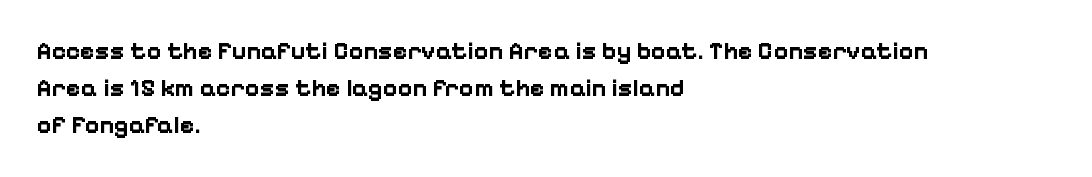
{"italic": "no", "bold": "yes", "underline": "no", "align": "left", "line_spacing": "normal", "line_spacing_ratio": 1.49, "letter_spacing": "normal", "letter_spacing_em": 0.0, "glyph_px": 25}
